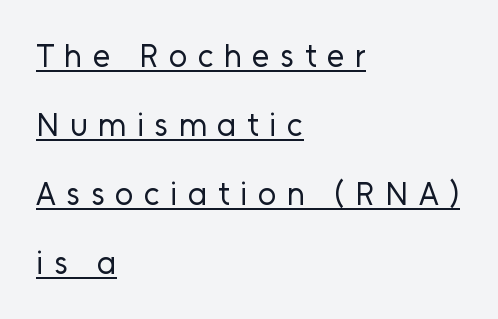
The image shows 32 px regular-weight sans-serif type, upright; set left-aligned, loose line spacing (2.16x), unusually wide letter spacing (+0.33 em), underlined; low stroke contrast and a medium x-height.
